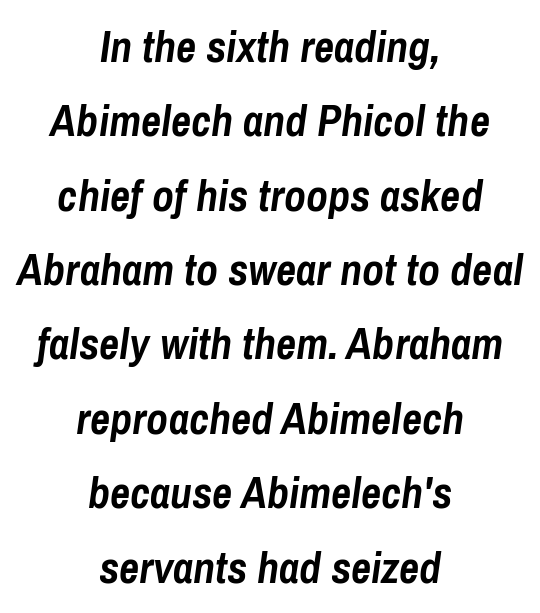
The image shows 44 px semibold, condensed type, italic (leaning right); set centered, normal line spacing (1.69x), normal letter spacing, not underlined; low stroke contrast and a medium x-height.
